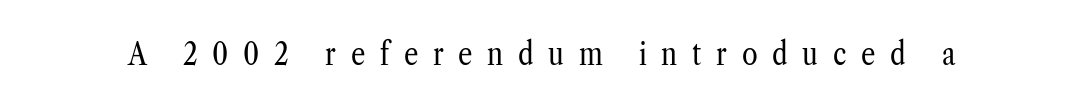
The image shows 32 px regular-weight, condensed serif type, upright; set unusually wide letter spacing (+0.46 em), not underlined; low stroke contrast and a medium x-height.
